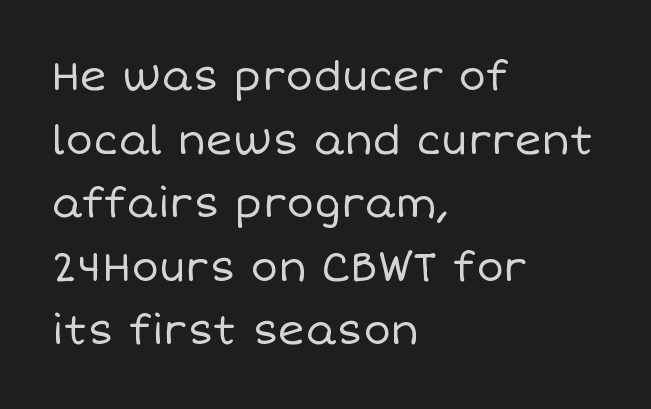
The image shows 41 px regular-weight type, upright; set left-aligned, normal line spacing (1.55x), normal letter spacing, not underlined; low stroke contrast and a large x-height.
